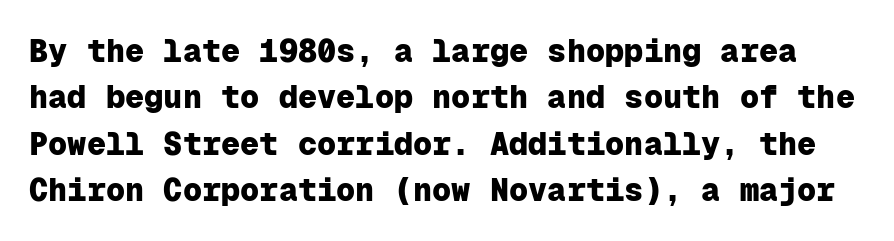
The image shows 32 px heavy sans-serif type, upright, monospaced; set normal line spacing (1.45x), normal letter spacing, not underlined; low stroke contrast and a medium x-height.
